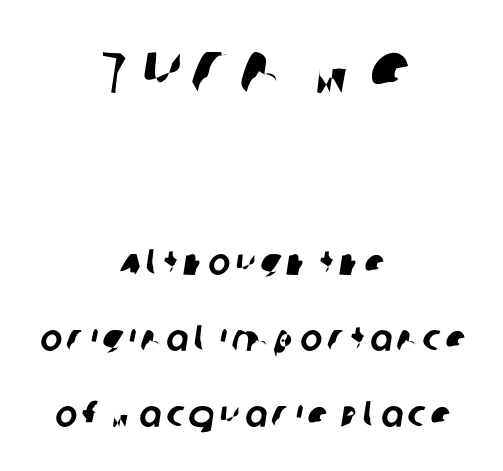
A clean baseline with only descenders dipping below it. The lines are spread far apart with generous leading. Block one is the big one; block two sits smaller underneath. Classification — sans serif.
